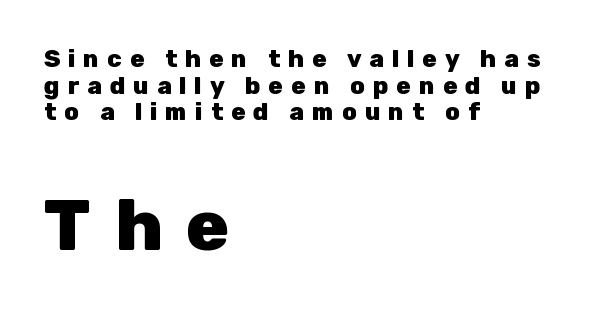
This rendering features lettering with no underline. Reading top to bottom, the characters get bigger at the block break. The font family rendered here belongs to the sans-serif group. Line starts are locked; line ends wander.
